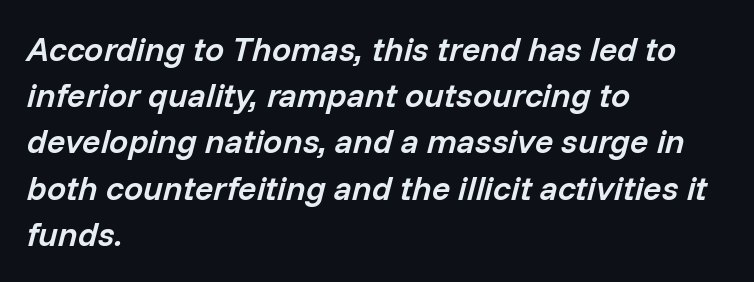
{"italic": "yes", "lean": "right", "slant_degrees": 14, "bold": "semi", "weight": "semibold", "width": "normal", "stroke_contrast": "low", "x_height": "medium", "monospaced": "no", "underline": "no", "align": "left", "line_spacing": "normal", "line_spacing_ratio": 1.36, "letter_spacing": "normal", "letter_spacing_em": 0.0, "glyph_px": 34}
